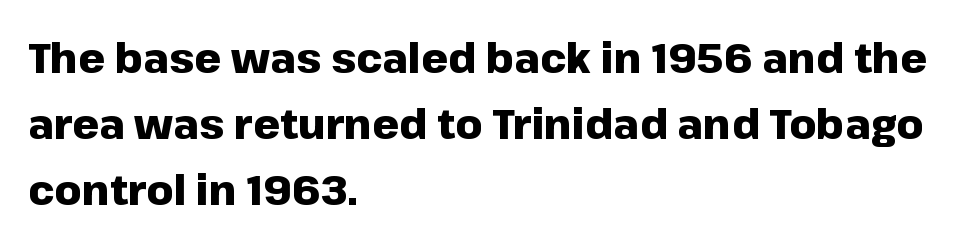
{"serif": "no", "italic": "no", "bold": "yes", "weight": "heavy", "width": "normal", "stroke_contrast": "low", "x_height": "medium", "monospaced": "no", "underline": "no", "align": "left", "line_spacing": "normal", "line_spacing_ratio": 1.57, "letter_spacing": "normal", "letter_spacing_em": 0.0, "glyph_px": 42}
